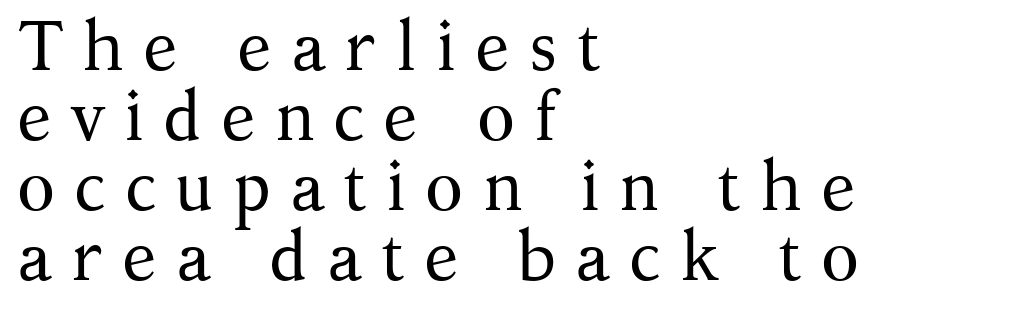
Tall strokes in this sample are plumb rather than angled. The rendering anchors every line to the left-hand side. Summary of weight: not heavy and not bold. Any mark beneath the type? The region is blank.
